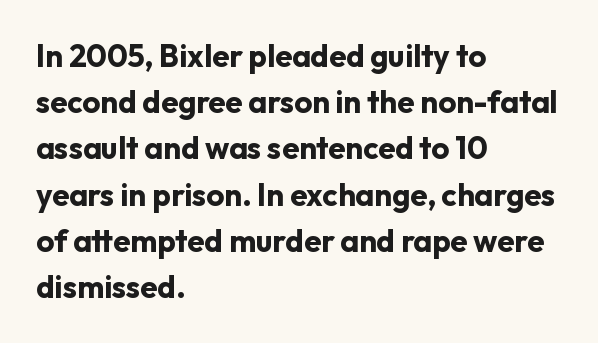
Q: Is the text bold? A: Yes.
Q: Is the text italic (slanted)? A: No, it is upright.
Q: Is the typeface a serif or a sans-serif typeface? A: Sans-serif.
Q: Is the text underlined? A: No.
Q: How is the paragraph aligned? A: Left-aligned.
Q: Is the spacing between letters normal or unusually wide? A: Normal.
Q: Is the spacing between lines tight, normal or loose? A: Normal.
Q: Width (condensed, normal, or wide)? A: Normal.
Q: Stroke contrast? A: Low.
Q: x-height? A: Medium.
Q: Monospaced? A: No.
